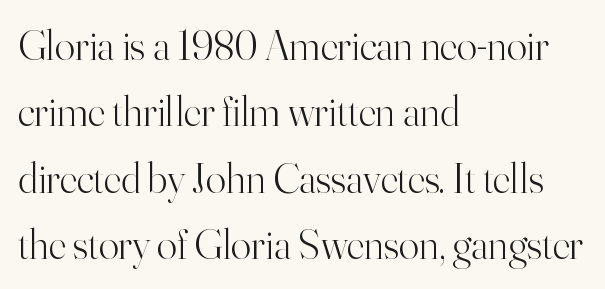
{"serif": "yes", "italic": "no", "bold": "no", "weight": "light", "width": "normal", "stroke_contrast": "high", "x_height": "small", "monospaced": "no", "underline": "no", "align": "left", "line_spacing": "normal", "line_spacing_ratio": 1.58, "letter_spacing": "normal", "letter_spacing_em": 0.0, "glyph_px": 42}
